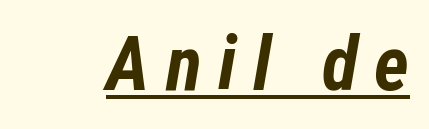
The image shows 75 px bold, condensed type, italic (leaning right); set unusually wide letter spacing (+0.22 em), underlined; low stroke contrast and a medium x-height.
